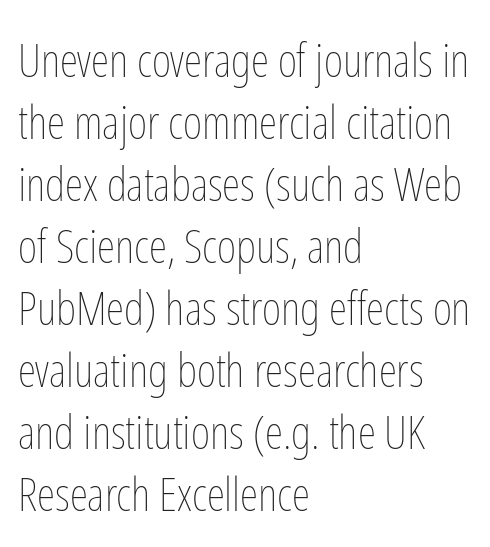
Q: Is the text bold? A: No.
Q: Is the text italic (slanted)? A: No, it is upright.
Q: Is the text underlined? A: No.
Q: How is the paragraph aligned? A: Left-aligned.
Q: Is the spacing between letters normal or unusually wide? A: Normal.
Q: Is the spacing between lines tight, normal or loose? A: Normal.
Q: Width (condensed, normal, or wide)? A: Condensed.
Q: Stroke contrast? A: Low.
Q: x-height? A: Medium.
Q: Monospaced? A: No.
